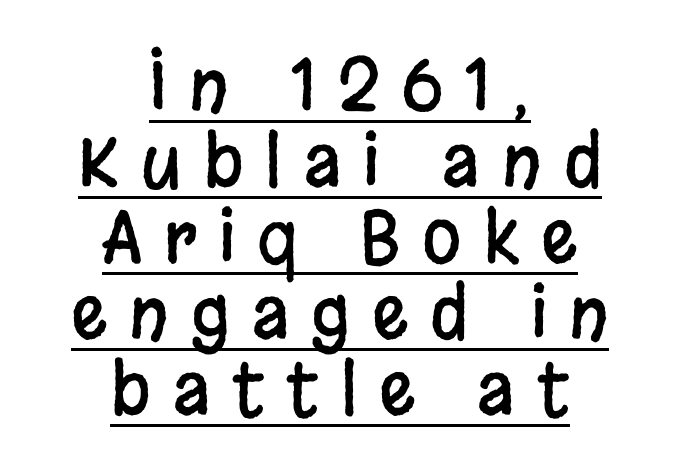
Q: Is the text italic (slanted)? A: No, it is upright.
Q: Is the typeface a serif or a sans-serif typeface? A: Sans-serif.
Q: Is the text underlined? A: Yes.
Q: How is the paragraph aligned? A: Centered.
Q: Is the spacing between letters normal or unusually wide? A: Unusually wide.
Q: Is the spacing between lines tight, normal or loose? A: Tight.
Q: Width (condensed, normal, or wide)? A: Condensed.
Q: Stroke contrast? A: Low.
Q: x-height? A: Large.
Q: Monospaced? A: No.
